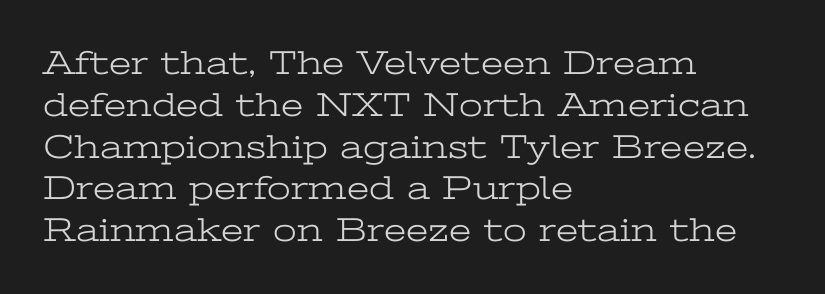
Q: Is the text bold? A: No.
Q: Is the text italic (slanted)? A: No, it is upright.
Q: Is the typeface a serif or a sans-serif typeface? A: Serif.
Q: Is the text underlined? A: No.
Q: How is the paragraph aligned? A: Left-aligned.
Q: Is the spacing between letters normal or unusually wide? A: Normal.
Q: Width (condensed, normal, or wide)? A: Wide.
Q: Stroke contrast? A: Low.
Q: x-height? A: Medium.
Q: Monospaced? A: No.
